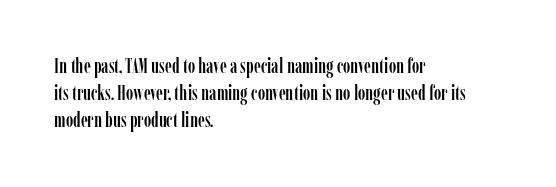
{"italic": "no", "underline": "no", "align": "left", "line_spacing": "normal", "line_spacing_ratio": 1.36, "letter_spacing": "normal", "letter_spacing_em": 0.0, "glyph_px": 20}
